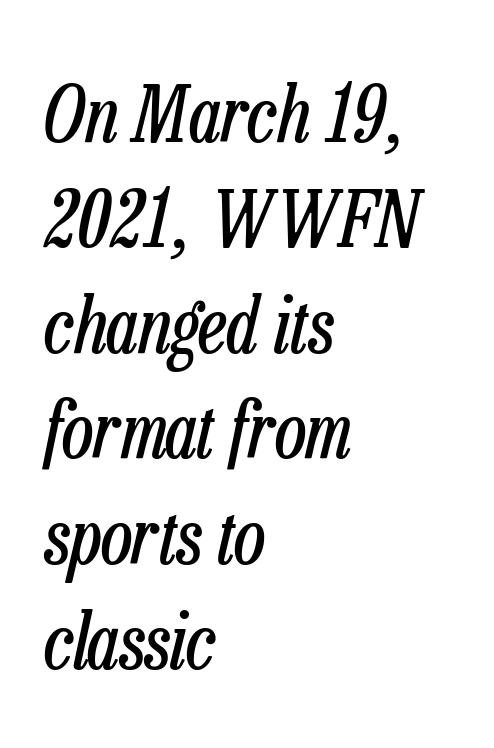
{"italic": "yes", "lean": "right", "slant_degrees": 13, "bold": "no", "weight": "regular", "width": "condensed", "stroke_contrast": "low", "x_height": "medium", "monospaced": "no", "underline": "no", "align": "left", "line_spacing": "normal", "line_spacing_ratio": 1.37, "letter_spacing": "normal", "letter_spacing_em": 0.0, "glyph_px": 77}
